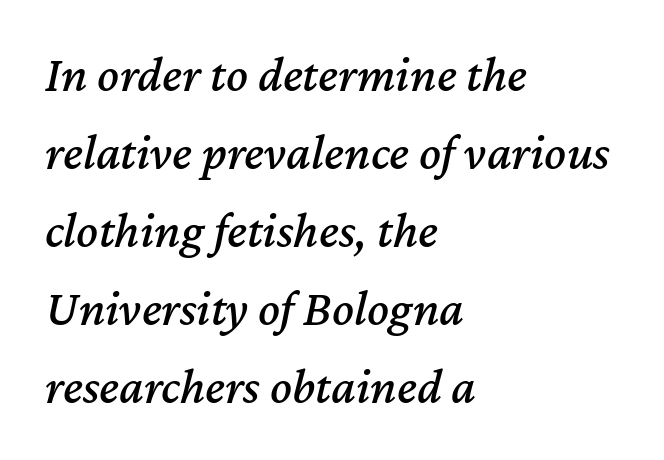
The image shows 51 px text type, italic (leaning right); set left-aligned, normal line spacing (1.53x), normal letter spacing, not underlined; medium stroke contrast and a medium x-height.
